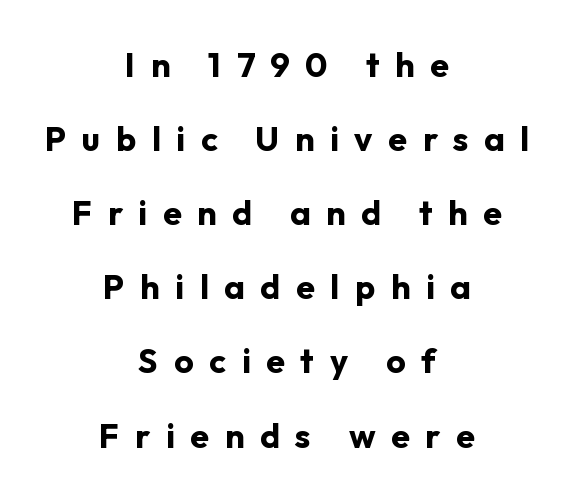
Is this a fixed-width face? No — the glyphs have proportional, varying widths. Teacher's note: observe the equal gaps on both sides — that is centered alignment. This sample uses an upright cut, with every glyph sitting square on the baseline. The glyphs have the mass of a bold cut. Loose tracking; the words dissolve into strings of separated letters. The area under the type is left untouched.
